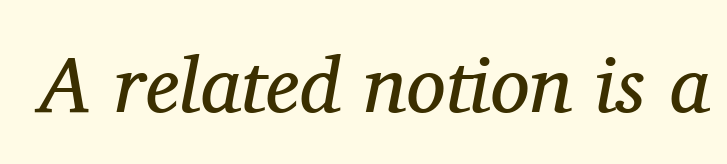
The image shows 79 px regular-weight serif type, italic (leaning right); set normal letter spacing, not underlined; medium stroke contrast and a medium x-height.
